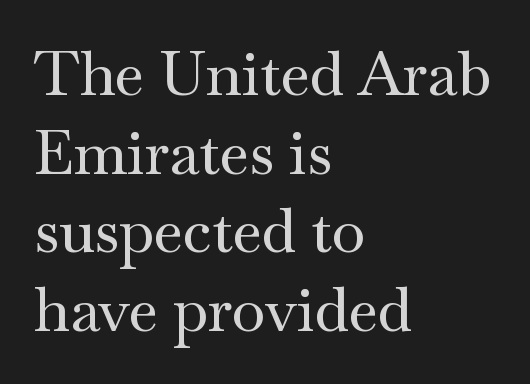
{"serif": "yes", "italic": "no", "width": "wide", "stroke_contrast": "medium", "x_height": "small", "monospaced": "no", "underline": "no", "align": "left", "line_spacing": "normal", "line_spacing_ratio": 1.29, "letter_spacing": "normal", "letter_spacing_em": 0.0, "glyph_px": 61}
